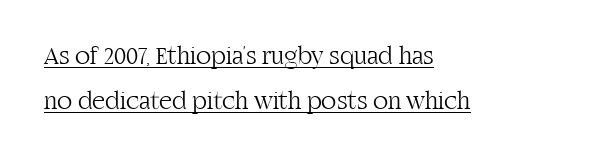
The image shows 25 px text type, upright; set left-aligned, line spacing 1.8x, normal letter spacing, underlined.
